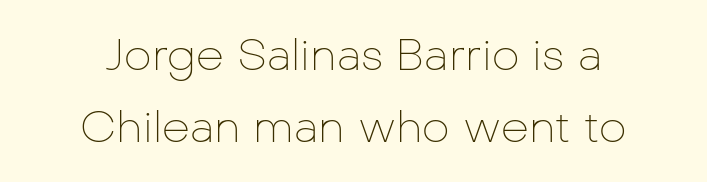
The image shows 44 px thin sans-serif type, upright; set centered, normal line spacing (1.63x), normal letter spacing, not underlined; low stroke contrast and a medium x-height.
